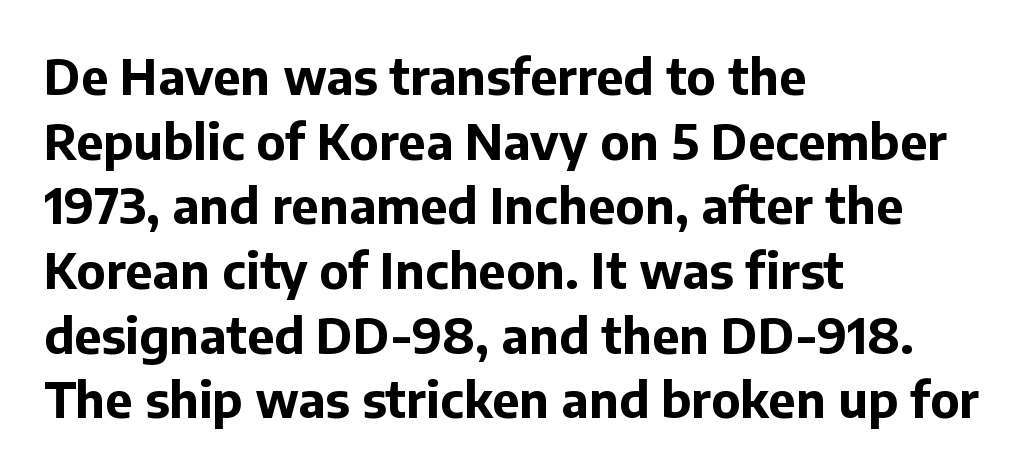
{"serif": "no", "italic": "no", "bold": "yes", "weight": "bold", "width": "normal", "stroke_contrast": "low", "x_height": "medium", "monospaced": "no", "underline": "no", "align": "left", "line_spacing": "normal", "line_spacing_ratio": 1.32, "letter_spacing": "normal", "letter_spacing_em": 0.0, "glyph_px": 49}
